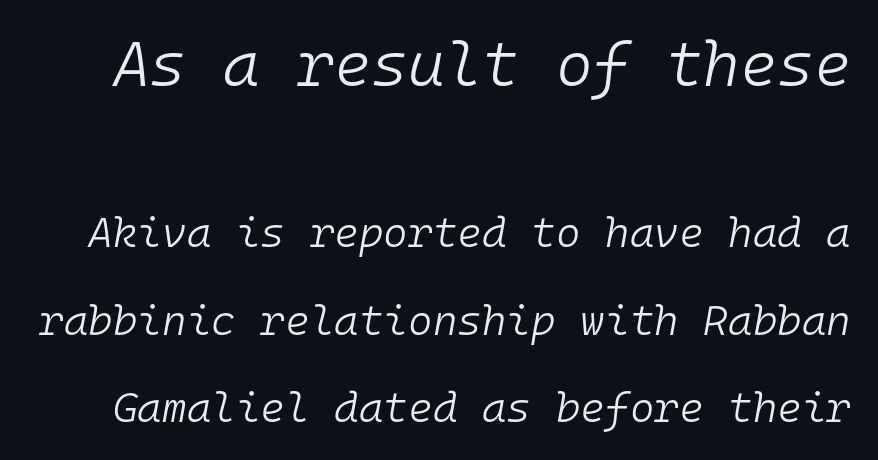
Ink coverage per letter is moderate at most. Summary of vertical rhythm: relaxed, with wide interline spacing. The line texture is even and compact thanks to regular tracking. Glance below the letters and you will spot only blank space. Each letter, wide or thin by design, is forced into the same width here. Type size steps down from the first block to the second.
